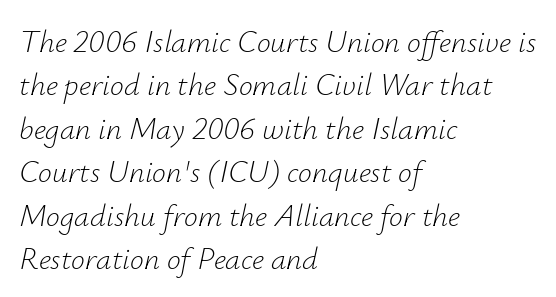
The image shows 31 px light type, italic (leaning right); set left-aligned, normal line spacing (1.4x), normal letter spacing, not underlined; low stroke contrast and a small x-height.
